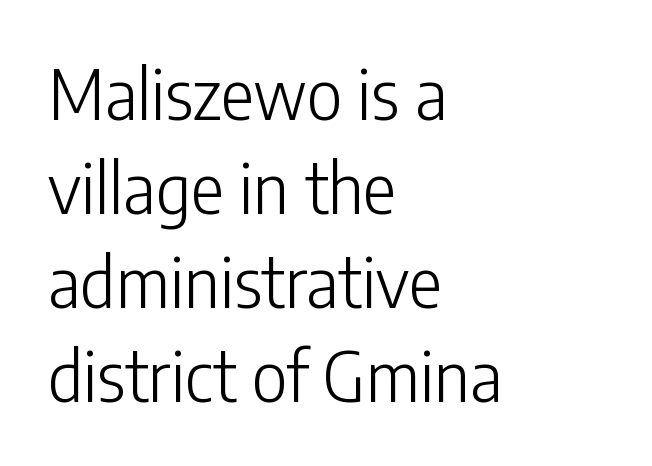
The image shows 69 px light, condensed sans-serif type, upright; set left-aligned, normal line spacing (1.36x), normal letter spacing, not underlined; low stroke contrast and a medium x-height.
